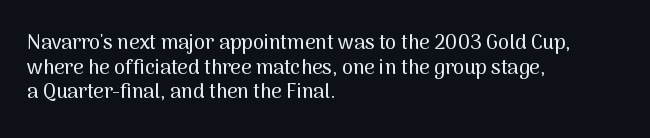
Q: Is the text italic (slanted)? A: No, it is upright.
Q: Is the text underlined? A: No.
Q: How is the paragraph aligned? A: Left-aligned.
Q: Is the spacing between letters normal or unusually wide? A: Normal.
